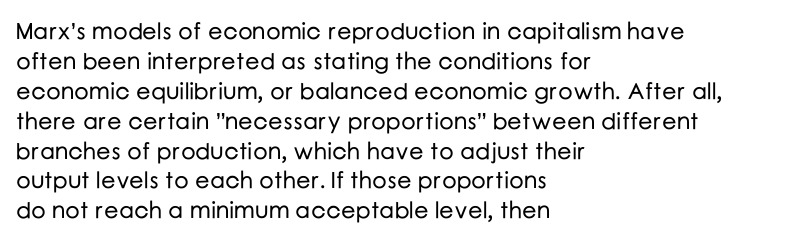
Q: Is the text italic (slanted)? A: No, it is upright.
Q: Is the text underlined? A: No.
Q: How is the paragraph aligned? A: Left-aligned.
Q: Is the spacing between letters normal or unusually wide? A: Normal.
Q: Is the spacing between lines tight, normal or loose? A: Normal.
